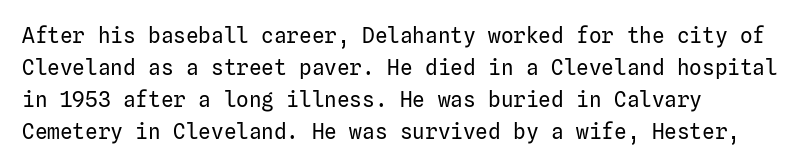
Vertical strokes here are truly vertical. The paragraph has a hard left edge and a soft right edge. The rendering uses a moderate line-height, typical for paragraphs. The cut favours lightness, reaching ordinary text weight at its darkest.
